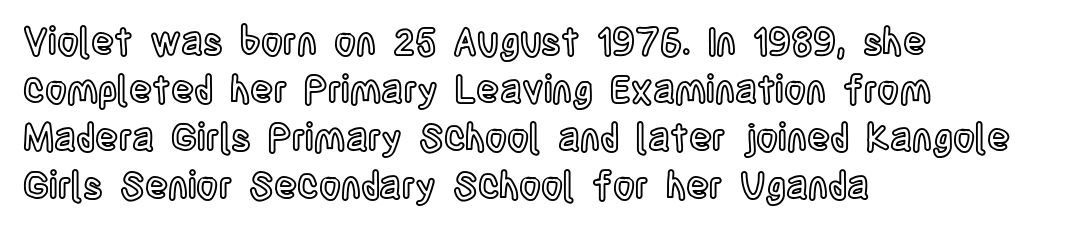
Whoever set this chose a conventional vertical rhythm. These lines are rendered in a variable-pitch font. Unmarked baselines from the first word to the last. This sample uses plain, unmodified letter spacing. Leftover space on each line is placed entirely after the last word.
